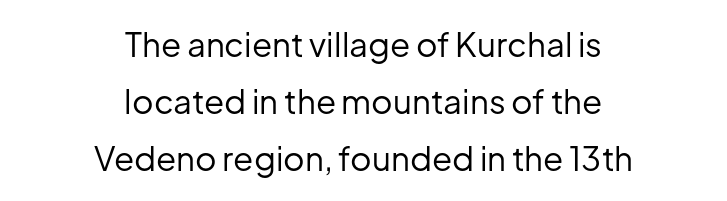
The image shows 33 px regular-weight sans-serif type, upright; set centered, line spacing 1.72x, normal letter spacing, not underlined; low stroke contrast and a medium x-height.
